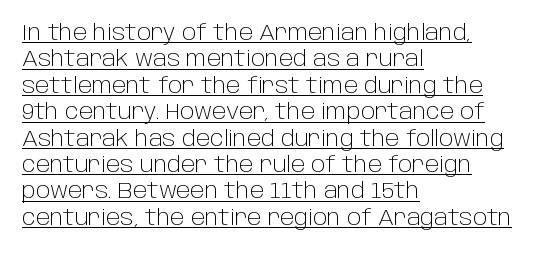
{"italic": "no", "bold": "no", "underline": "yes", "align": "left", "line_spacing_ratio": 1.2, "letter_spacing": "normal", "letter_spacing_em": 0.0, "glyph_px": 22}
